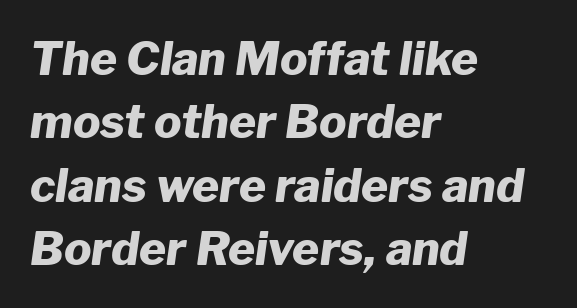
{"italic": "yes", "lean": "right", "slant_degrees": 8, "bold": "yes", "weight": "heavy", "width": "normal", "stroke_contrast": "low", "x_height": "medium", "monospaced": "no", "underline": "no", "align": "left", "line_spacing": "normal", "line_spacing_ratio": 1.38, "letter_spacing": "normal", "letter_spacing_em": 0.0, "glyph_px": 46}
